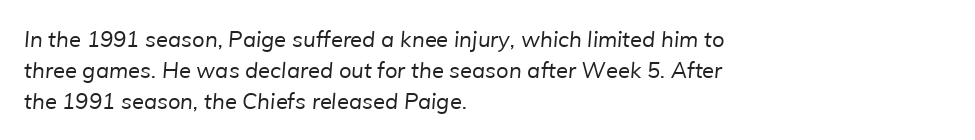
No word sits above an underline. Words appear dense and cohesive because spacing is normal. The ragged edge is on the right, which tells us the setting is flush left. If you measured baseline to baseline, you'd find a middling distance.
